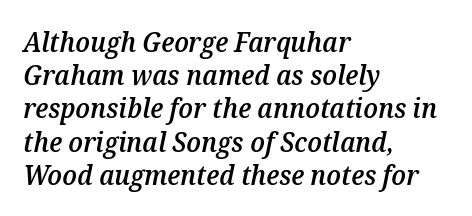
The image shows 27 px text type, italic (leaning right); set left-aligned, line spacing 1.23x, normal letter spacing, not underlined.
